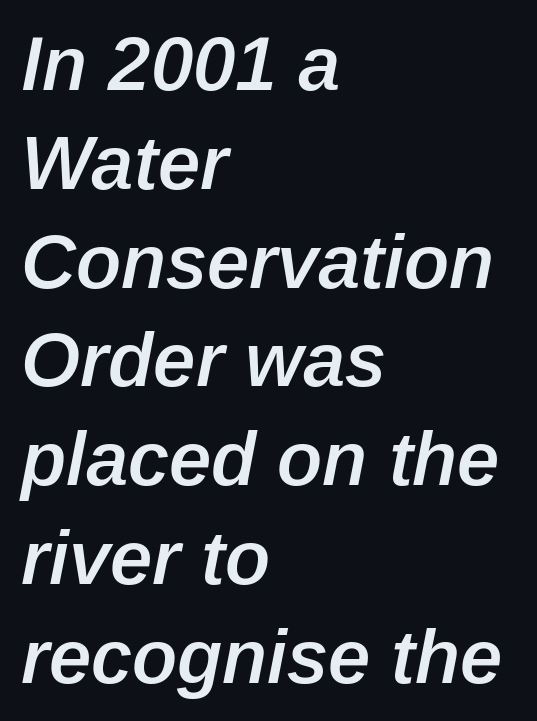
Q: Is the text bold? A: Semi-bold.
Q: Is the text italic (slanted)? A: Yes, it leans right by about 12 degrees.
Q: Is the text underlined? A: No.
Q: How is the paragraph aligned? A: Left-aligned.
Q: Is the spacing between letters normal or unusually wide? A: Normal.
Q: Is the spacing between lines tight, normal or loose? A: Normal.
Q: Width (condensed, normal, or wide)? A: Normal.
Q: Stroke contrast? A: Low.
Q: x-height? A: Medium.
Q: Monospaced? A: No.
